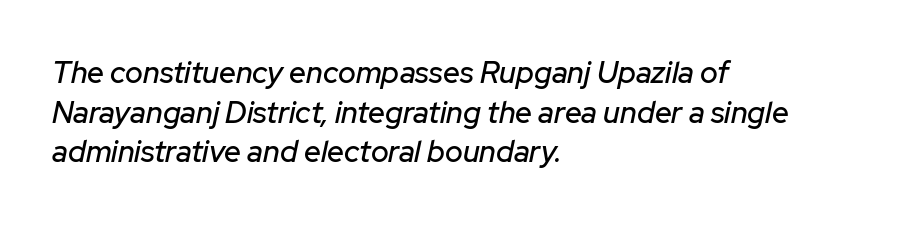
Q: Is the text italic (slanted)? A: Yes, it leans right by about 12 degrees.
Q: Is the text underlined? A: No.
Q: How is the paragraph aligned? A: Left-aligned.
Q: Is the spacing between letters normal or unusually wide? A: Normal.
Q: Is the spacing between lines tight, normal or loose? A: Normal.
Q: Width (condensed, normal, or wide)? A: Normal.
Q: Stroke contrast? A: Low.
Q: x-height? A: Medium.
Q: Monospaced? A: No.
